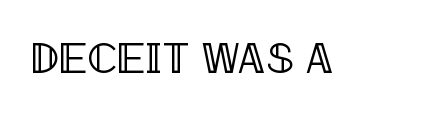
{"italic": "no", "width": "condensed", "x_height": "large", "monospaced": "no", "underline": "no", "letter_spacing": "normal", "letter_spacing_em": 0.0, "glyph_px": 44}
